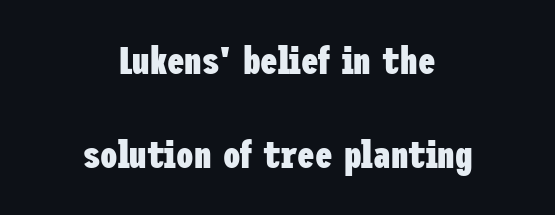
The image shows 39 px heavy, condensed sans-serif type, upright; set centered, loose line spacing (2.4x), normal letter spacing, not underlined; low stroke contrast and a medium x-height.
